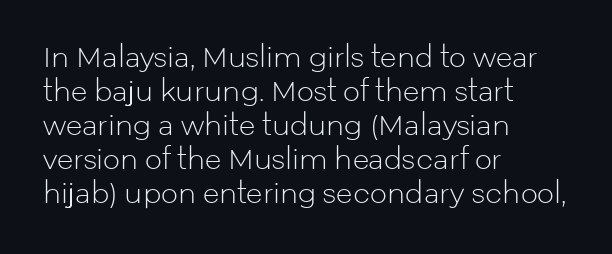
The image shows 27 px text type, upright; set left-aligned, normal line spacing (1.26x), normal letter spacing, not underlined.
